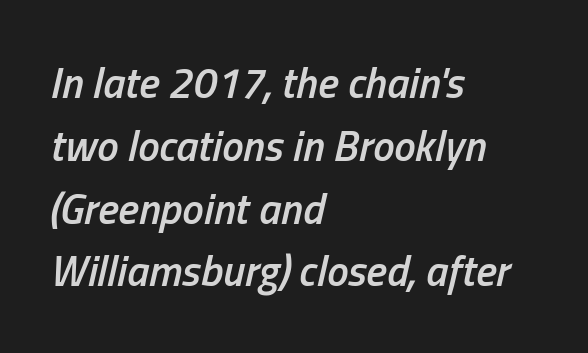
The space directly below the letters is spotless. The rendering uses natural spacing where letterforms have individual widths. These words are printed semibold, heavier than regular yet not bold. The lines are quadded left. Looking at the ascenders, they clearly lean. Whoever set this chose a conventional vertical rhythm.
